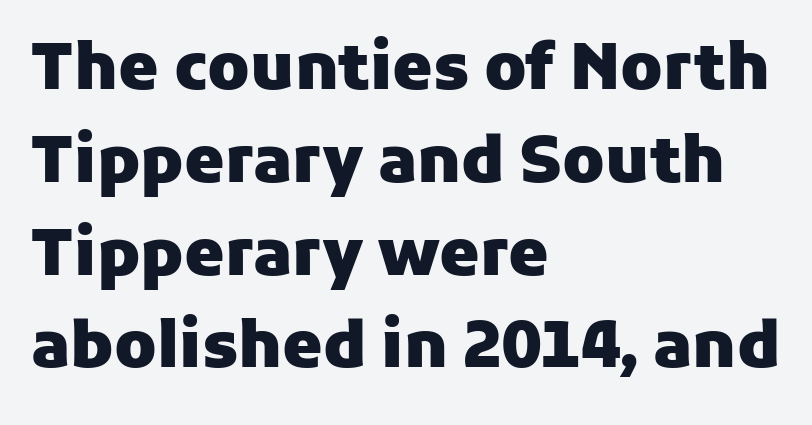
You could not count columns in this text — the font is proportionally spaced. Honestly, there is no underline to notice here at all. The sample has been set heavy, in full bold. The rendering keeps characters at their native spacing. Horizontally, the lines are justified to the leading edge only. Unlike a traditional serif, this face leaves its strokes unadorned.
